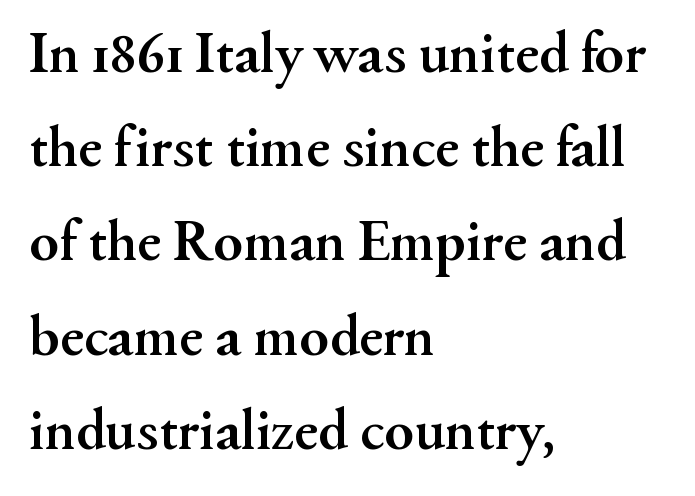
The image shows 60 px semibold serif type, upright; set left-aligned, normal line spacing (1.57x), normal letter spacing, not underlined; medium stroke contrast and a small x-height.
